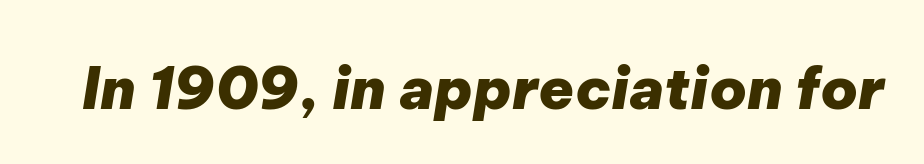
The image shows 58 px heavy type, italic (leaning right); set normal letter spacing, not underlined; low stroke contrast and a medium x-height.
